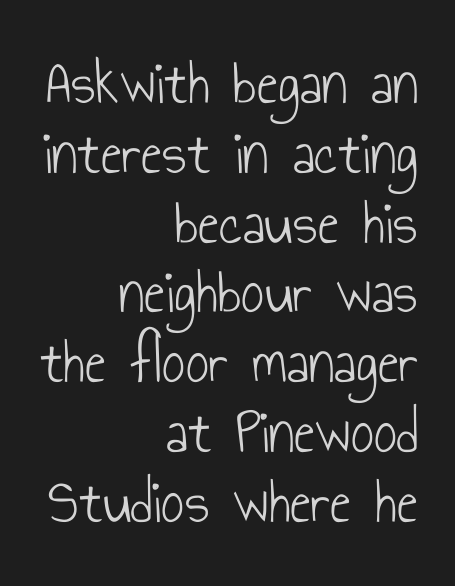
Horizontally, the lines are justified to the trailing edge only. I'd call this a sans setting — the letters go barefoot. These lines were composed using upright roman letters. This sample has the flowing, uneven cadence of proportional lettering.
